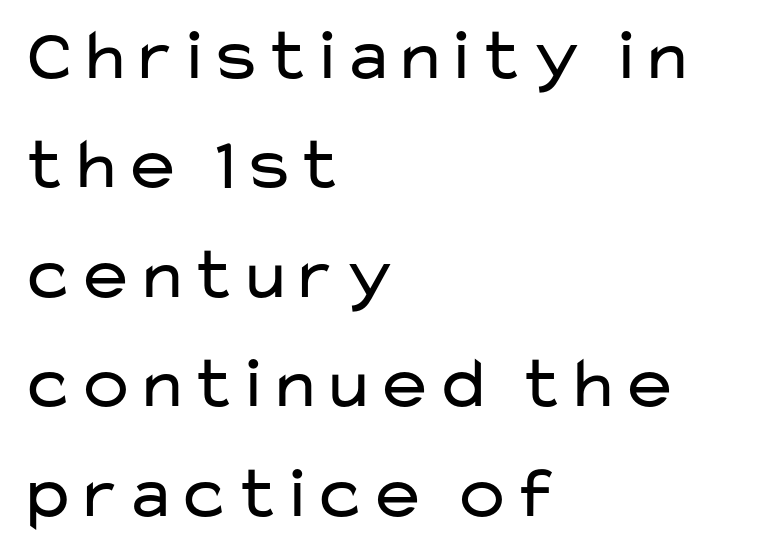
Q: Is the text bold? A: No.
Q: Is the text italic (slanted)? A: No, it is upright.
Q: Is the typeface a serif or a sans-serif typeface? A: Sans-serif.
Q: Is the text underlined? A: No.
Q: How is the paragraph aligned? A: Left-aligned.
Q: Is the spacing between letters normal or unusually wide? A: Normal.
Q: Is the spacing between lines tight, normal or loose? A: Normal.
Q: Width (condensed, normal, or wide)? A: Wide.
Q: Stroke contrast? A: Low.
Q: x-height? A: Medium.
Q: Monospaced? A: No.
